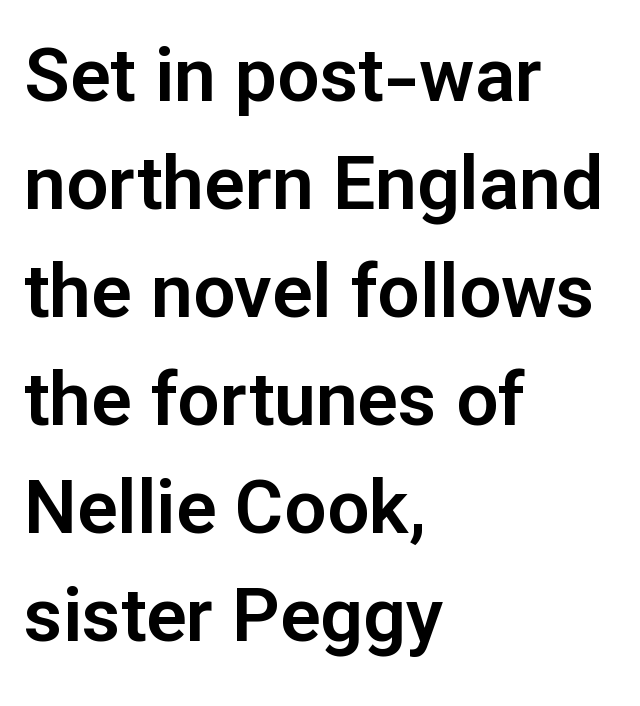
No feet cap the strokes, marking this as sans-serif type. The typography opts for an upright posture over an oblique one. The passage shown has conventional tracking throughout. One glance says typical: line gaps are just what's usual.
